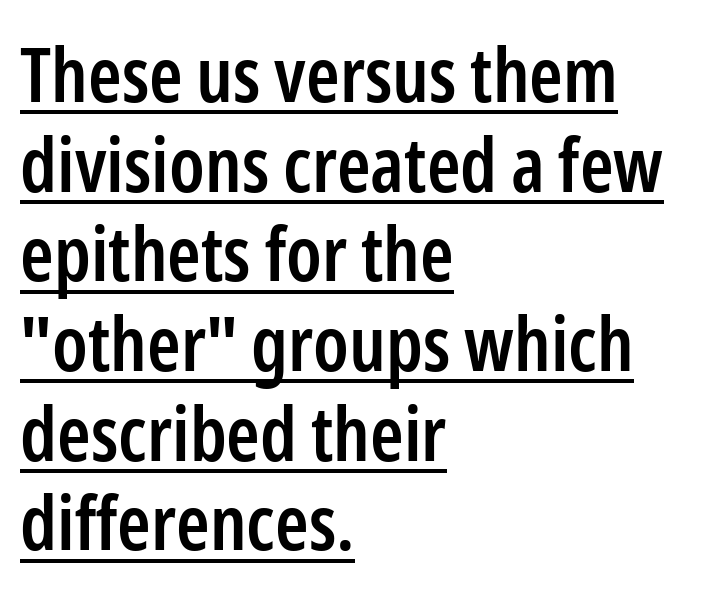
Q: Is the text bold? A: Semi-bold.
Q: Is the text italic (slanted)? A: No, it is upright.
Q: Is the typeface a serif or a sans-serif typeface? A: Sans-serif.
Q: Is the text underlined? A: Yes.
Q: How is the paragraph aligned? A: Left-aligned.
Q: Is the spacing between letters normal or unusually wide? A: Normal.
Q: Width (condensed, normal, or wide)? A: Condensed.
Q: Stroke contrast? A: Low.
Q: x-height? A: Medium.
Q: Monospaced? A: No.
